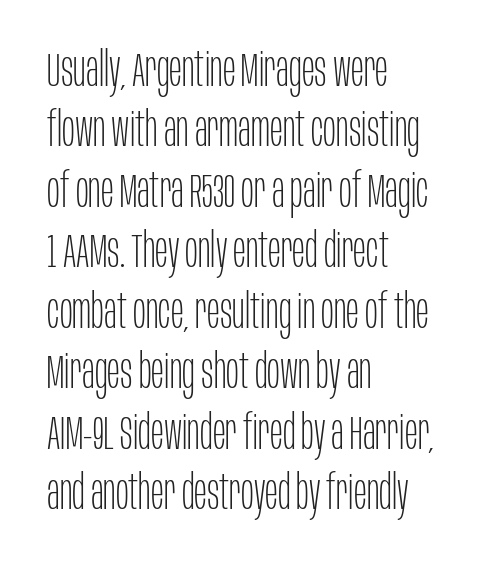
Q: Is the text bold? A: No.
Q: Is the text italic (slanted)? A: No, it is upright.
Q: Is the typeface a serif or a sans-serif typeface? A: Sans-serif.
Q: Is the text underlined? A: No.
Q: How is the paragraph aligned? A: Left-aligned.
Q: Is the spacing between letters normal or unusually wide? A: Normal.
Q: Is the spacing between lines tight, normal or loose? A: Normal.
Q: Width (condensed, normal, or wide)? A: Condensed.
Q: Stroke contrast? A: Low.
Q: x-height? A: Large.
Q: Monospaced? A: No.
